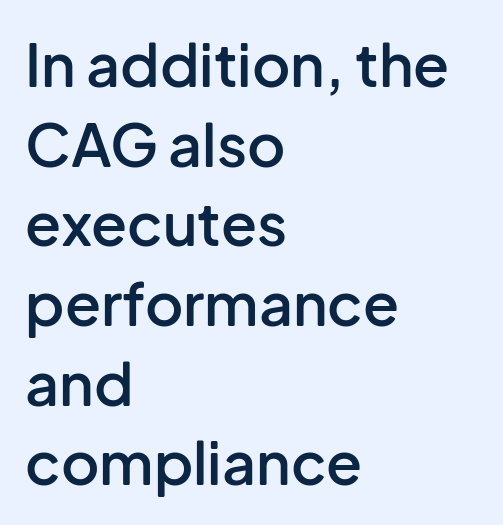
The image shows 59 px semibold sans-serif type, upright; set left-aligned, normal line spacing (1.35x), normal letter spacing, not underlined; low stroke contrast and a medium x-height.
